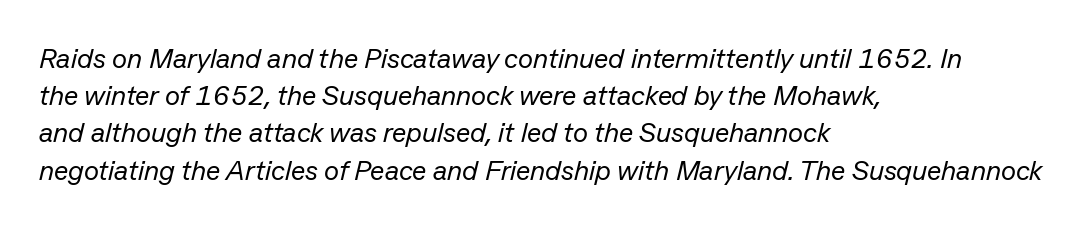
Q: Is the text bold? A: No.
Q: Is the text italic (slanted)? A: Yes, it leans right by about 13 degrees.
Q: Is the text underlined? A: No.
Q: How is the paragraph aligned? A: Left-aligned.
Q: Is the spacing between letters normal or unusually wide? A: Normal.
Q: Is the spacing between lines tight, normal or loose? A: Normal.
Q: Width (condensed, normal, or wide)? A: Normal.
Q: Stroke contrast? A: Low.
Q: x-height? A: Medium.
Q: Monospaced? A: No.
